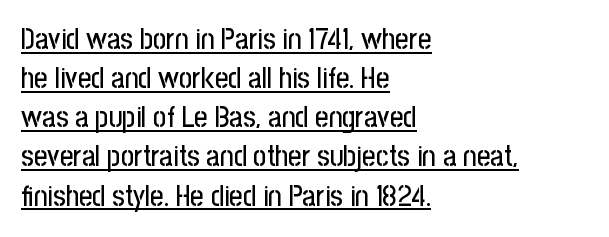
{"serif": "no", "italic": "no", "width": "condensed", "stroke_contrast": "low", "x_height": "medium", "monospaced": "no", "underline": "yes", "align": "left", "line_spacing": "normal", "line_spacing_ratio": 1.35, "letter_spacing": "normal", "letter_spacing_em": 0.0, "glyph_px": 29}
